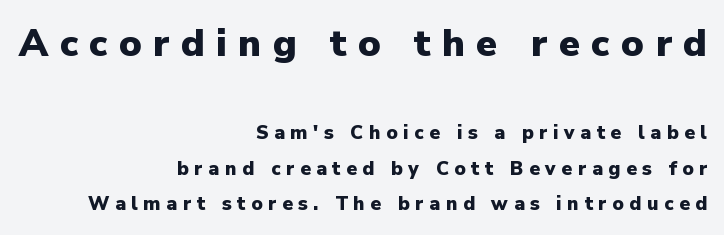
The image shows 38 px heavy sans-serif type, upright; set right-aligned, line spacing 1.88x, unusually wide letter spacing (+0.3 em), not underlined; the first (top) block is 2.0x larger; low stroke contrast and a medium x-height.
